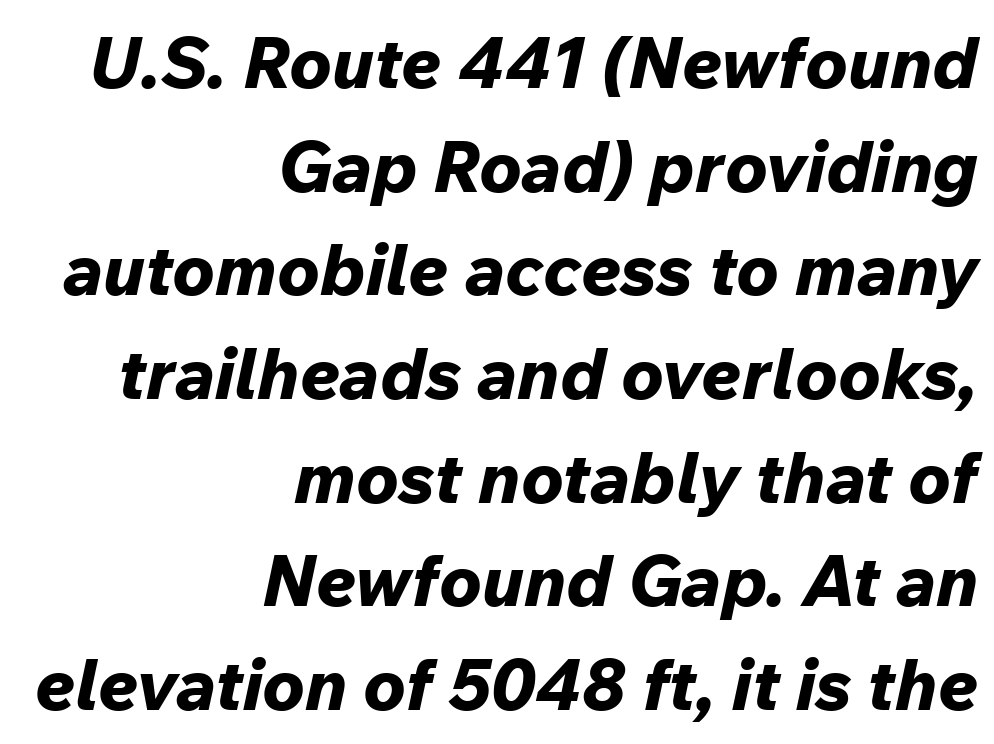
Q: Is the text bold? A: Yes.
Q: Is the text italic (slanted)? A: Yes, it leans right by about 12 degrees.
Q: Is the text underlined? A: No.
Q: How is the paragraph aligned? A: Right-aligned.
Q: Is the spacing between letters normal or unusually wide? A: Normal.
Q: Is the spacing between lines tight, normal or loose? A: Normal.
Q: Width (condensed, normal, or wide)? A: Normal.
Q: Stroke contrast? A: Low.
Q: x-height? A: Medium.
Q: Monospaced? A: No.
